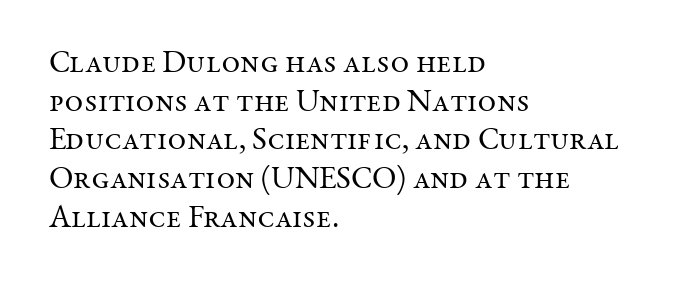
The image shows 32 px regular-weight serif type, upright; set left-aligned, line spacing 1.21x, normal letter spacing, not underlined; medium stroke contrast and a medium x-height.
